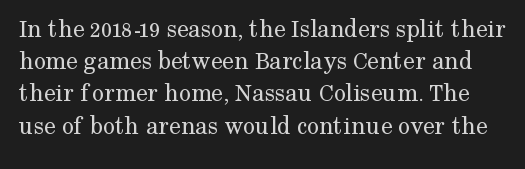
Italic? Not at all — the glyphs are vertical. Counters stay open thanks to moderate or lighter strokes. No word sits above an underline. What stands out about the letter spacing? Nothing — it is the standard amount.
